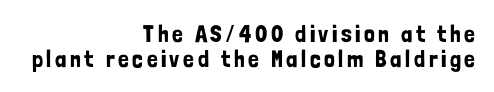
Q: Is the text italic (slanted)? A: No, it is upright.
Q: Is the text underlined? A: No.
Q: How is the paragraph aligned? A: Right-aligned.
Q: Is the spacing between lines tight, normal or loose? A: Tight.
